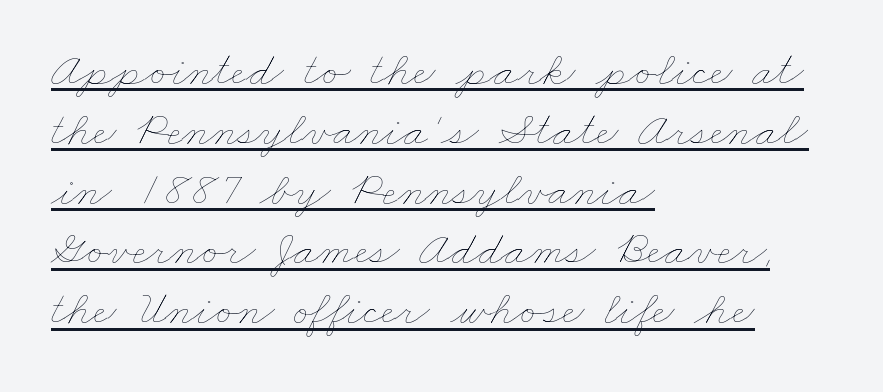
The image shows 49 px thin, wide type; set left-aligned, line spacing 1.22x, normal letter spacing, underlined; low stroke contrast and a small x-height.
